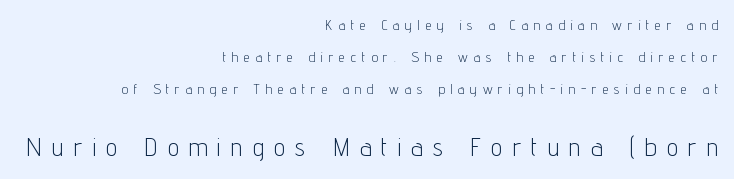
Q: Is the text bold? A: No.
Q: Is the text italic (slanted)? A: No, it is upright.
Q: Is the text underlined? A: No.
Q: How is the paragraph aligned? A: Right-aligned.
Q: Is the spacing between letters normal or unusually wide? A: Unusually wide.
Q: Is the spacing between lines tight, normal or loose? A: Loose.
Q: Which block of text is set in a larger size, the first (top) or the second (bottom)? A: The second (bottom) one.
